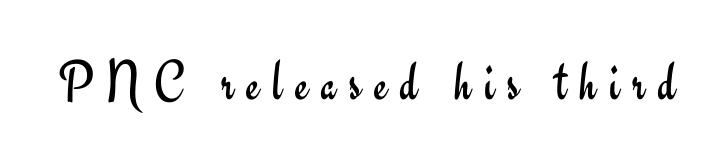
The image shows 57 px regular-weight sans-serif type; set unusually wide letter spacing (+0.23 em), not underlined; low stroke contrast and a small x-height.
